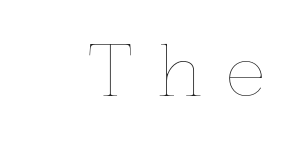
The image shows 68 px thin type, upright; set right-aligned, unusually wide letter spacing (+0.37 em), not underlined; low stroke contrast and a medium x-height.
